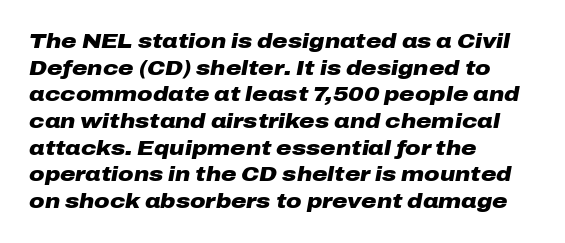
Q: Is the text bold? A: Yes.
Q: Is the text italic (slanted)? A: Yes, it leans right by about 10 degrees.
Q: Is the text underlined? A: No.
Q: How is the paragraph aligned? A: Left-aligned.
Q: Is the spacing between letters normal or unusually wide? A: Normal.
Q: Is the spacing between lines tight, normal or loose? A: Normal.
